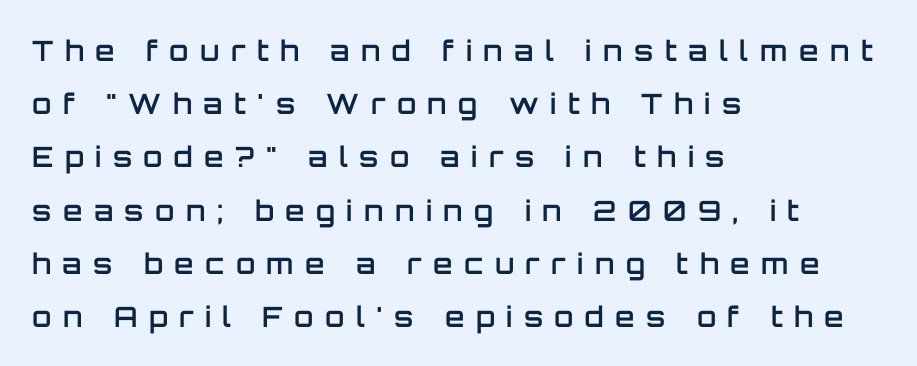
The image shows 28 px semibold sans-serif type, upright; set left-aligned, loose line spacing (1.9x), unusually wide letter spacing (+0.41 em), not underlined; low stroke contrast and a large x-height.
